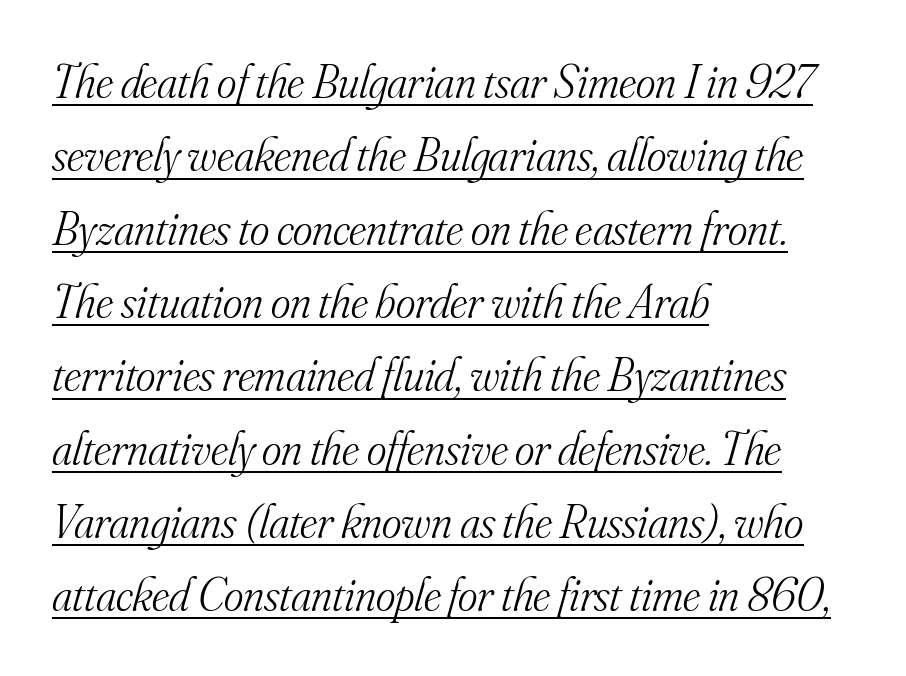
Q: Is the text bold? A: No.
Q: Is the text italic (slanted)? A: Yes, it leans right by about 16 degrees.
Q: Is the typeface a serif or a sans-serif typeface? A: Serif.
Q: Is the text underlined? A: Yes.
Q: How is the paragraph aligned? A: Left-aligned.
Q: Is the spacing between letters normal or unusually wide? A: Normal.
Q: Is the spacing between lines tight, normal or loose? A: Normal.
Q: Width (condensed, normal, or wide)? A: Normal.
Q: Stroke contrast? A: Medium.
Q: x-height? A: Small.
Q: Monospaced? A: No.
